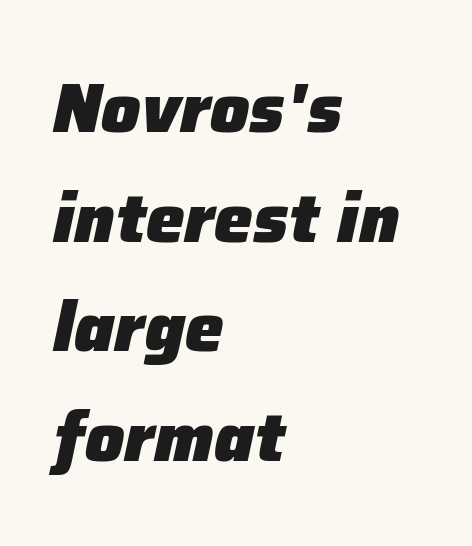
Interline gaps are of average width in this sample. A typesetter would call this proportional, since set widths differ per character. Strong, thick strokes mark this as bold type. Decoration check: the copy has no underline. No extra tracking has been applied to these lines. An italicized treatment has been applied to the whole sample.
